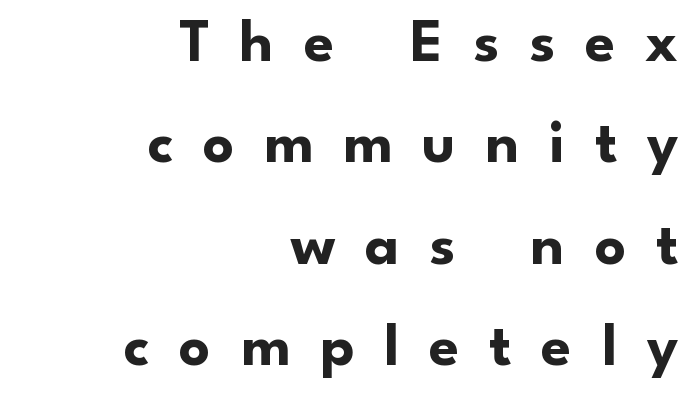
Each letter's strokes conclude bluntly, with no projecting serifs. Only glyphs here, with clear space below each row. Ascenders rise straight up at ninety degrees. The lines in this sample share a right terminus and differ only in where they begin. The glyphs have the mass of a bold cut. Is the letter spacing exaggerated? Yes — the characters are pushed far apart.
